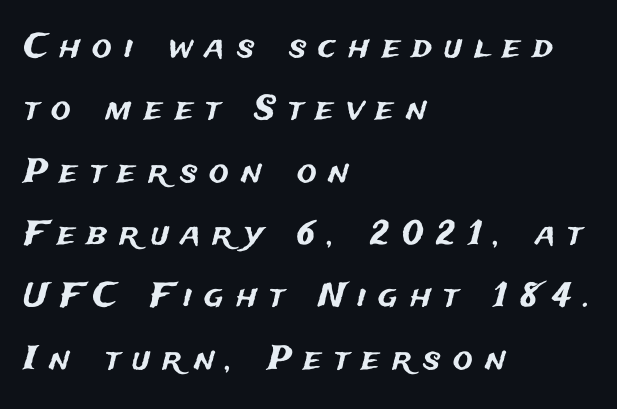
Q: Is the text italic (slanted)? A: Yes.
Q: Is the typeface a serif or a sans-serif typeface? A: Sans-serif.
Q: Is the text underlined? A: No.
Q: How is the paragraph aligned? A: Left-aligned.
Q: Is the spacing between letters normal or unusually wide? A: Unusually wide.
Q: Width (condensed, normal, or wide)? A: Normal.
Q: Stroke contrast? A: Medium.
Q: x-height? A: Medium.
Q: Monospaced? A: No.
